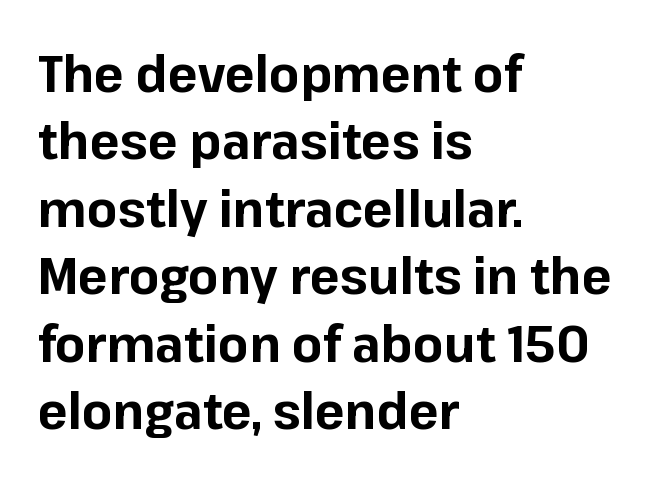
{"serif": "no", "italic": "no", "bold": "yes", "weight": "bold", "width": "normal", "stroke_contrast": "low", "x_height": "medium", "monospaced": "no", "underline": "no", "align": "left", "line_spacing": "normal", "line_spacing_ratio": 1.35, "letter_spacing": "normal", "letter_spacing_em": 0.0, "glyph_px": 50}
